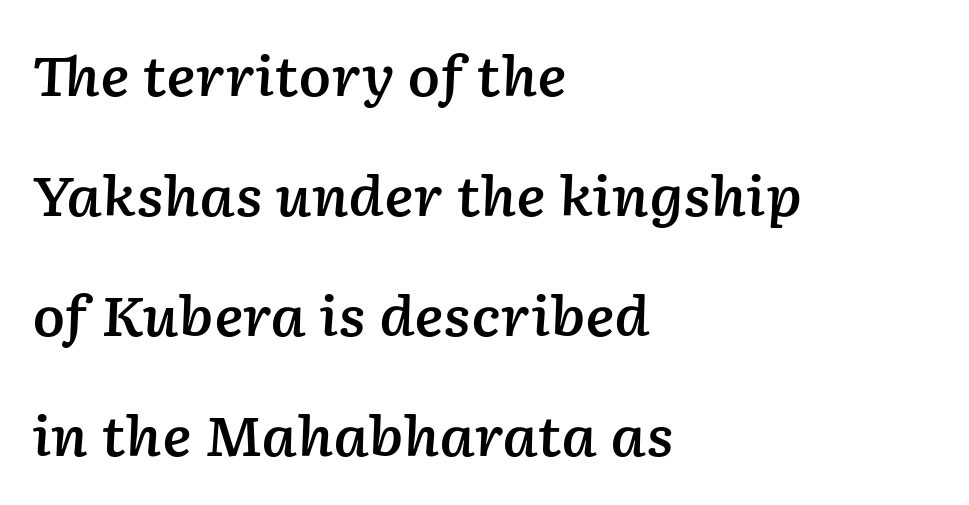
{"italic": "yes", "lean": "right", "slant_degrees": 2, "bold": "semi", "weight": "semibold", "width": "normal", "stroke_contrast": "low", "x_height": "medium", "monospaced": "no", "underline": "no", "align": "left", "line_spacing": "loose", "line_spacing_ratio": 2.22, "letter_spacing": "normal", "letter_spacing_em": 0.0, "glyph_px": 54}
